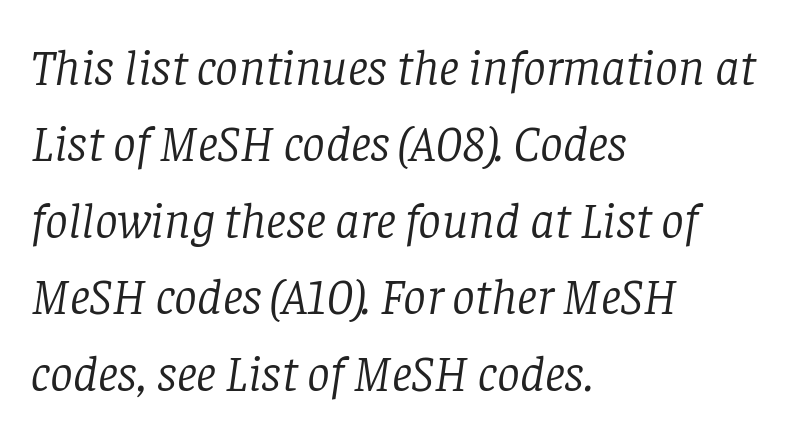
Q: Is the text bold? A: No.
Q: Is the text italic (slanted)? A: Yes, it leans right by about 8 degrees.
Q: Is the typeface a serif or a sans-serif typeface? A: Serif.
Q: Is the text underlined? A: No.
Q: How is the paragraph aligned? A: Left-aligned.
Q: Is the spacing between letters normal or unusually wide? A: Normal.
Q: Is the spacing between lines tight, normal or loose? A: Normal.
Q: Width (condensed, normal, or wide)? A: Normal.
Q: Stroke contrast? A: Low.
Q: x-height? A: Large.
Q: Monospaced? A: No.
